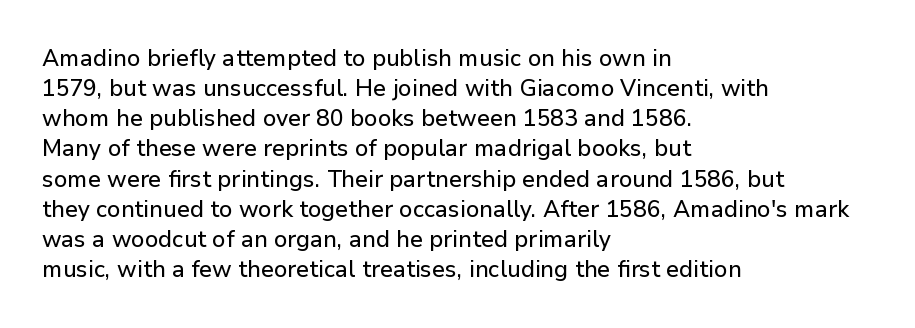
The ragged edge is on the right, which tells us the setting is flush left. What's the leading like? Ordinary, nothing unusual. Posture: straight, roman, zero tilt. The face used here is rendered with its standard letterfit. Letters rest on an invisible, unmarked baseline.
